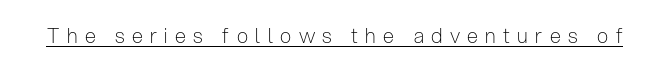
{"italic": "no", "bold": "no", "underline": "yes", "letter_spacing": "wide", "letter_spacing_em": 0.37, "glyph_px": 20}
